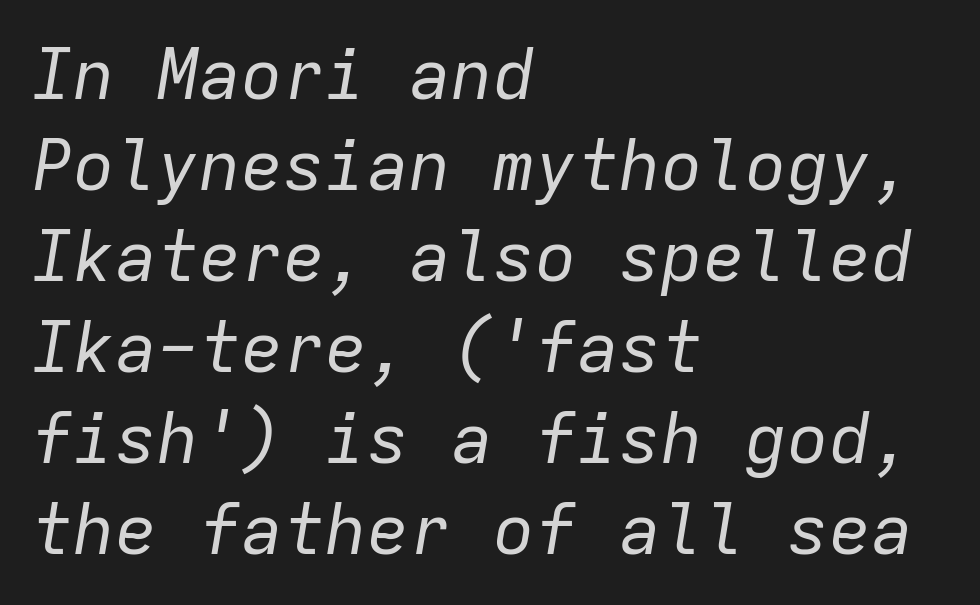
{"italic": "yes", "lean": "right", "slant_degrees": 9, "bold": "no", "weight": "regular", "width": "normal", "stroke_contrast": "low", "x_height": "medium", "monospaced": "yes", "underline": "no", "align": "left", "line_spacing": "normal", "line_spacing_ratio": 1.3, "letter_spacing": "normal", "letter_spacing_em": 0.0, "glyph_px": 70}
